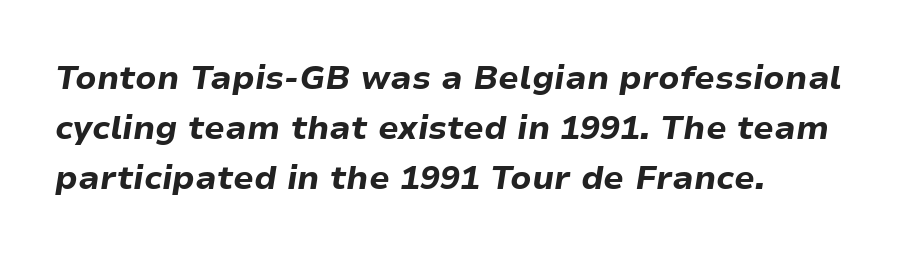
Does the lettering tilt? It does — this is italic. Tracking here is standard; glyphs follow each other at the usual distance. The compositor pushed each line to the left boundary. Pretty heavy lettering here — definitely bold.
